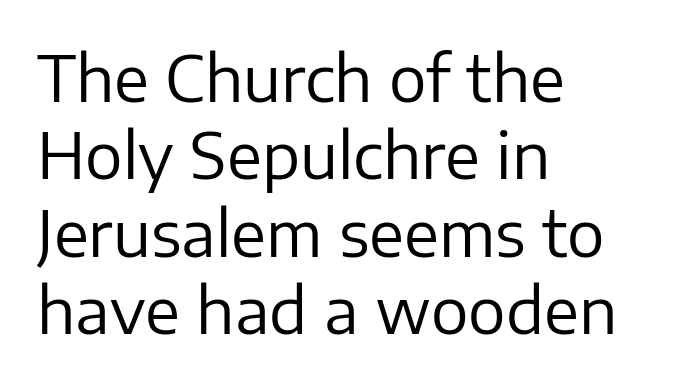
{"serif": "no", "italic": "no", "bold": "no", "weight": "regular", "width": "normal", "stroke_contrast": "low", "x_height": "medium", "monospaced": "no", "underline": "no", "align": "left", "line_spacing_ratio": 1.23, "letter_spacing": "normal", "letter_spacing_em": 0.0, "glyph_px": 63}
